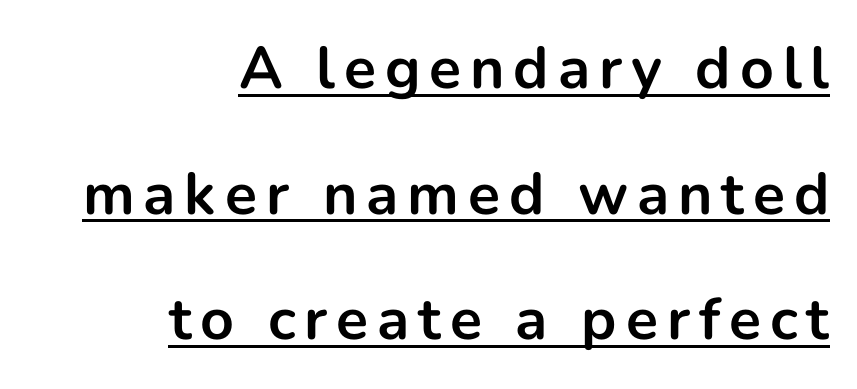
Q: Is the text bold? A: Yes.
Q: Is the text italic (slanted)? A: No, it is upright.
Q: Is the typeface a serif or a sans-serif typeface? A: Sans-serif.
Q: Is the text underlined? A: Yes.
Q: How is the paragraph aligned? A: Right-aligned.
Q: Is the spacing between lines tight, normal or loose? A: Loose.
Q: Width (condensed, normal, or wide)? A: Normal.
Q: Stroke contrast? A: Low.
Q: x-height? A: Medium.
Q: Monospaced? A: No.
